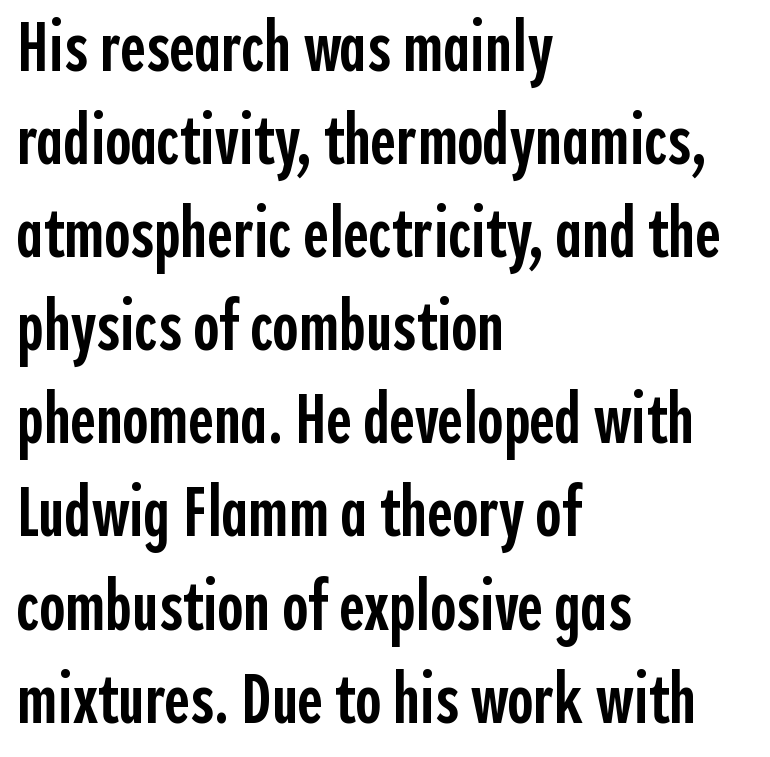
The typesetting leans somewhat heavy: a semibold. Words appear dense and cohesive because spacing is normal. Visually the block forms a straight wall on the left and a jagged coastline on the right. The rendering uses a moderate line-height, typical for paragraphs.
